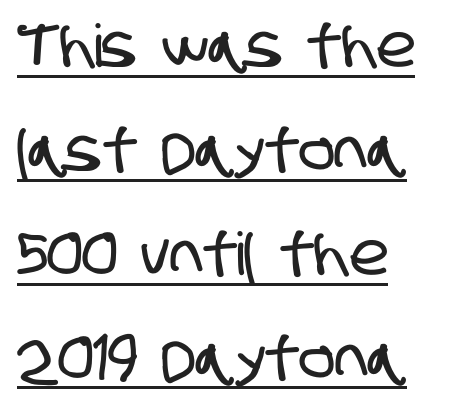
The image shows 59 px condensed sans-serif type; set left-aligned, line spacing 1.76x, normal letter spacing, underlined; low stroke contrast and a large x-height.
